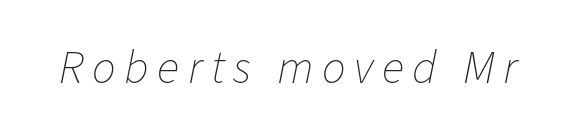
Think standard paragraph weight, or any step lighter than that. Character widths vary here, with narrow letters taking less room than wide ones. The zone under the glyphs is completely vacant. Looking at the ascenders, they clearly lean.
